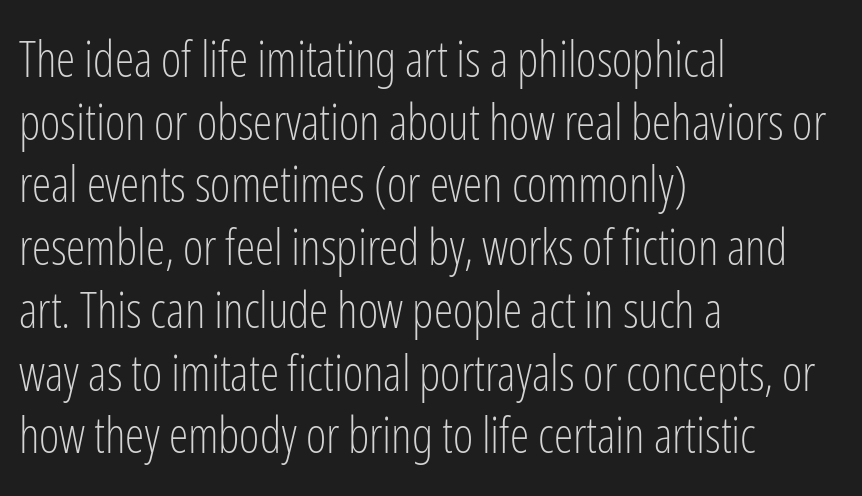
{"serif": "no", "italic": "no", "bold": "no", "weight": "light", "width": "condensed", "stroke_contrast": "low", "x_height": "medium", "monospaced": "no", "underline": "no", "align": "left", "line_spacing": "normal", "line_spacing_ratio": 1.28, "letter_spacing": "normal", "letter_spacing_em": 0.0, "glyph_px": 49}
